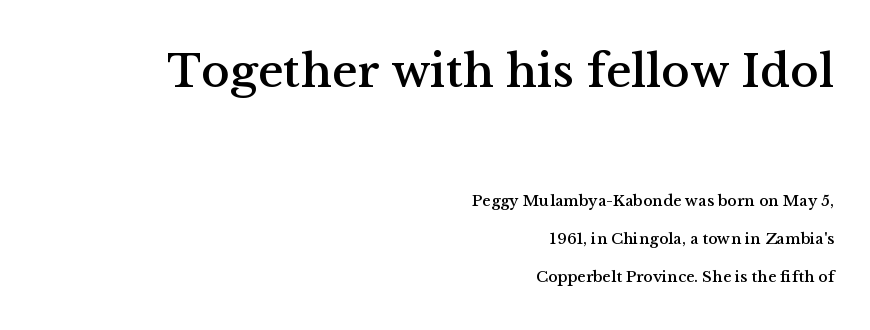
The image shows 48 px serif type, upright; set right-aligned, loose line spacing (2.38x), normal letter spacing, not underlined; the first (top) block is 3.0x larger; medium stroke contrast and a medium x-height.
